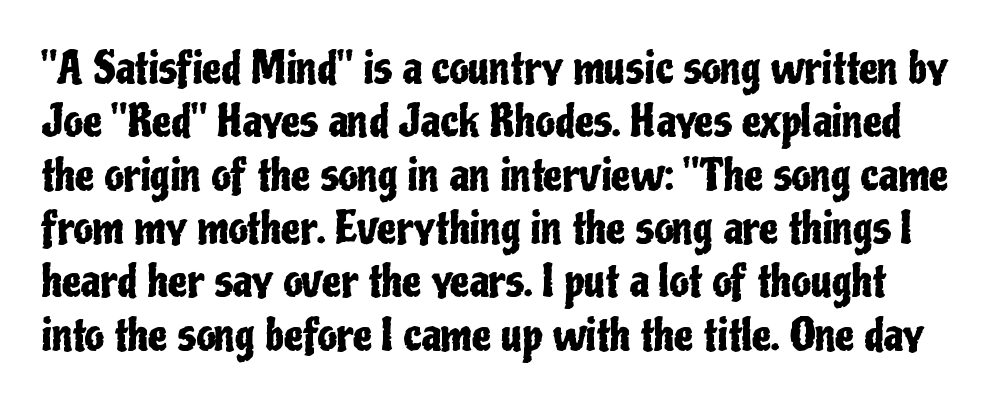
Q: Is the text italic (slanted)? A: No, it is upright.
Q: Is the typeface a serif or a sans-serif typeface? A: Sans-serif.
Q: Is the text underlined? A: No.
Q: Is the spacing between letters normal or unusually wide? A: Normal.
Q: Width (condensed, normal, or wide)? A: Condensed.
Q: Stroke contrast? A: Low.
Q: x-height? A: Medium.
Q: Monospaced? A: No.
